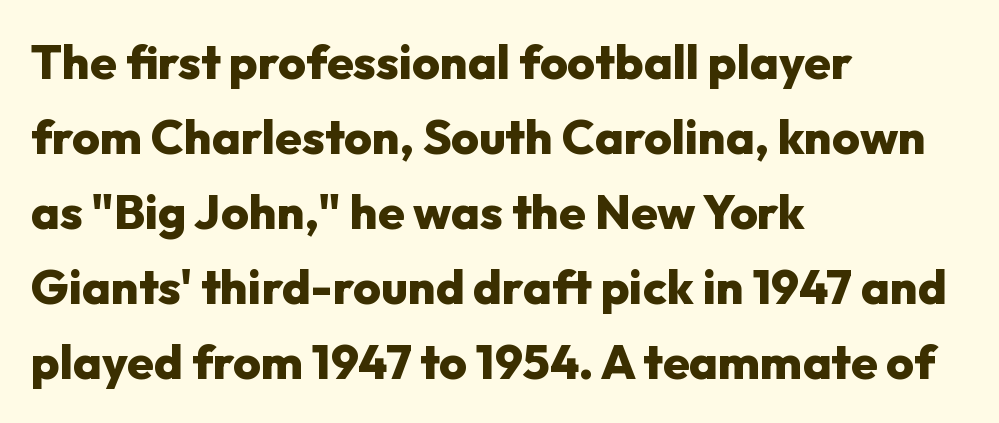
The image shows 48 px heavy sans-serif type, upright; set left-aligned, normal line spacing (1.56x), normal letter spacing, not underlined; low stroke contrast and a medium x-height.
